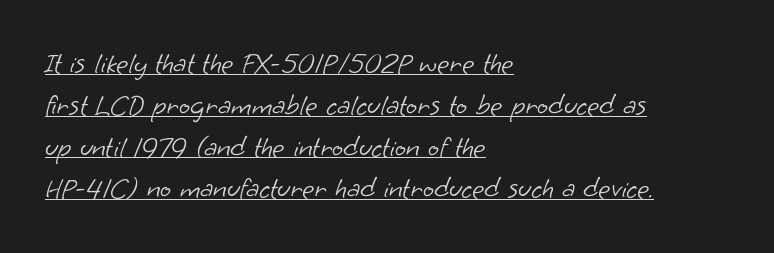
The image shows 29 px light sans-serif type; set left-aligned, normal line spacing (1.44x), normal letter spacing, underlined; low stroke contrast and a small x-height.
